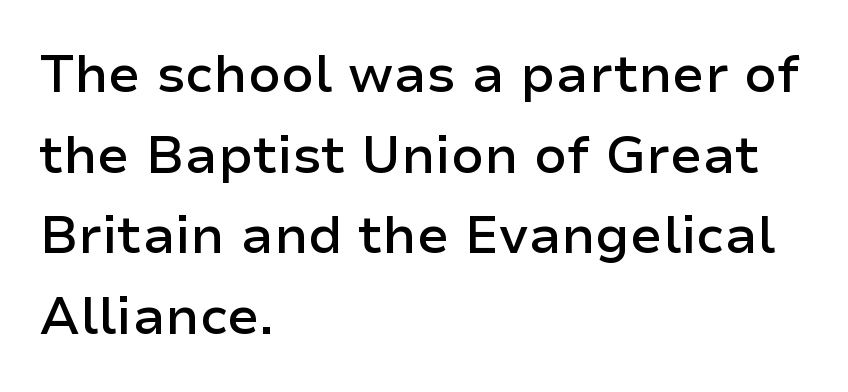
The image shows 52 px semibold sans-serif type, upright; set left-aligned, normal line spacing (1.55x), normal letter spacing, not underlined; low stroke contrast and a medium x-height.
